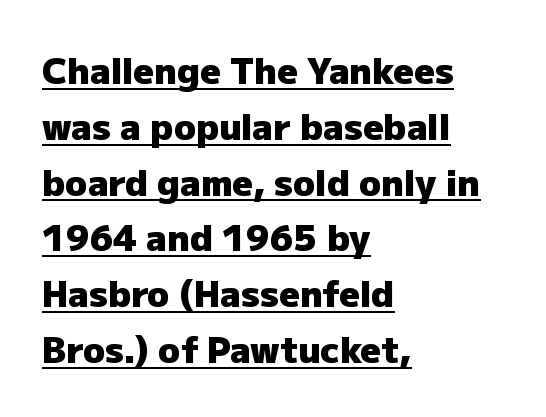
Here the designer chose a conventional face with non-uniform glyph widths. The specimen reads as upright at a glance. The face used here is a sans, in the tradition of grotesques and geometrics. Typesetter's note: full bold, strokes at maximum text heaviness.
